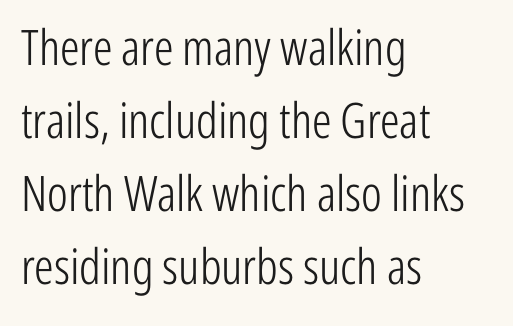
Classification — sans serif. Visually the block forms a straight wall on the left and a jagged coastline on the right. You could call the tracking neutral — neither tight nor loose. The strokes are not fattened; the text isn't bold. This rendering features lettering with no underline.
